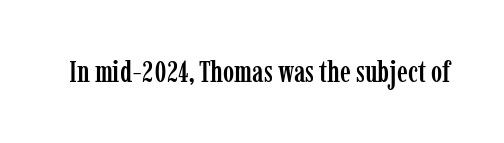
The image shows 30 px condensed serif type, upright; set normal letter spacing, not underlined; low stroke contrast and a medium x-height.
